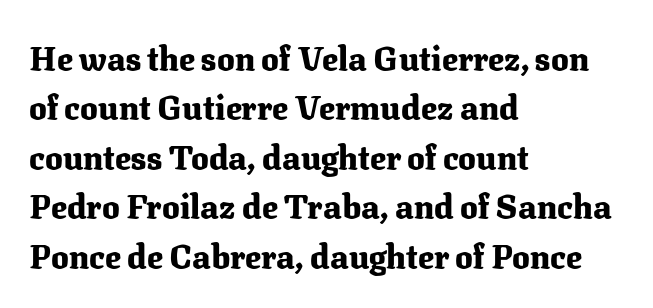
Q: Is the text bold? A: Yes.
Q: Is the text italic (slanted)? A: No, it is upright.
Q: Is the typeface a serif or a sans-serif typeface? A: Serif.
Q: Is the text underlined? A: No.
Q: How is the paragraph aligned? A: Left-aligned.
Q: Is the spacing between letters normal or unusually wide? A: Normal.
Q: Is the spacing between lines tight, normal or loose? A: Normal.
Q: Width (condensed, normal, or wide)? A: Normal.
Q: Stroke contrast? A: Medium.
Q: x-height? A: Medium.
Q: Monospaced? A: No.
